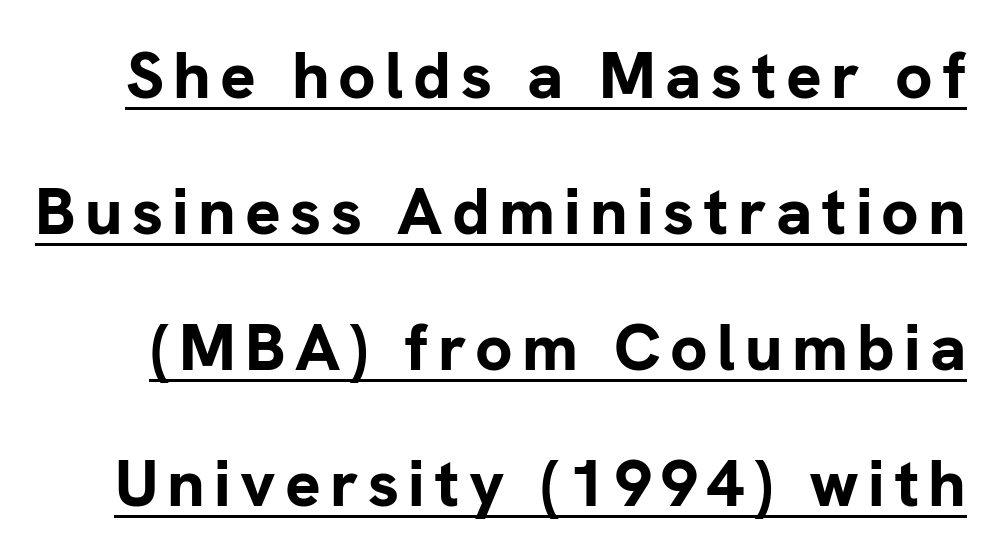
Q: Is the text bold? A: Yes.
Q: Is the text italic (slanted)? A: No, it is upright.
Q: Is the typeface a serif or a sans-serif typeface? A: Sans-serif.
Q: Is the text underlined? A: Yes.
Q: Is the spacing between lines tight, normal or loose? A: Loose.
Q: Width (condensed, normal, or wide)? A: Normal.
Q: Stroke contrast? A: Low.
Q: x-height? A: Medium.
Q: Monospaced? A: No.
